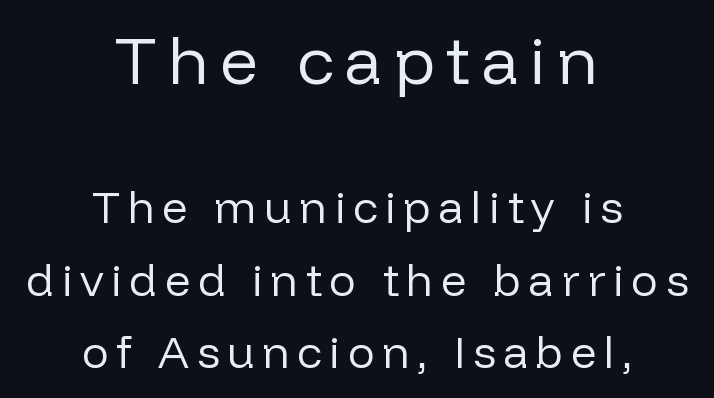
The image shows 67 px regular-weight sans-serif type, upright; set centered, normal line spacing (1.61x), not underlined; the first (top) block is 1.49x larger; low stroke contrast and a medium x-height.
